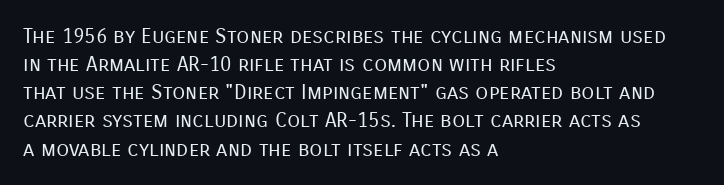
Visually the block forms a straight wall on the left and a jagged coastline on the right. Style check: upright. Bold? No — there's no thickening of the strokes. Notice how descenders clear the ascenders below comfortably — that's standard leading. Each word holds together tightly as a unit, with standard inter-letter gaps.
